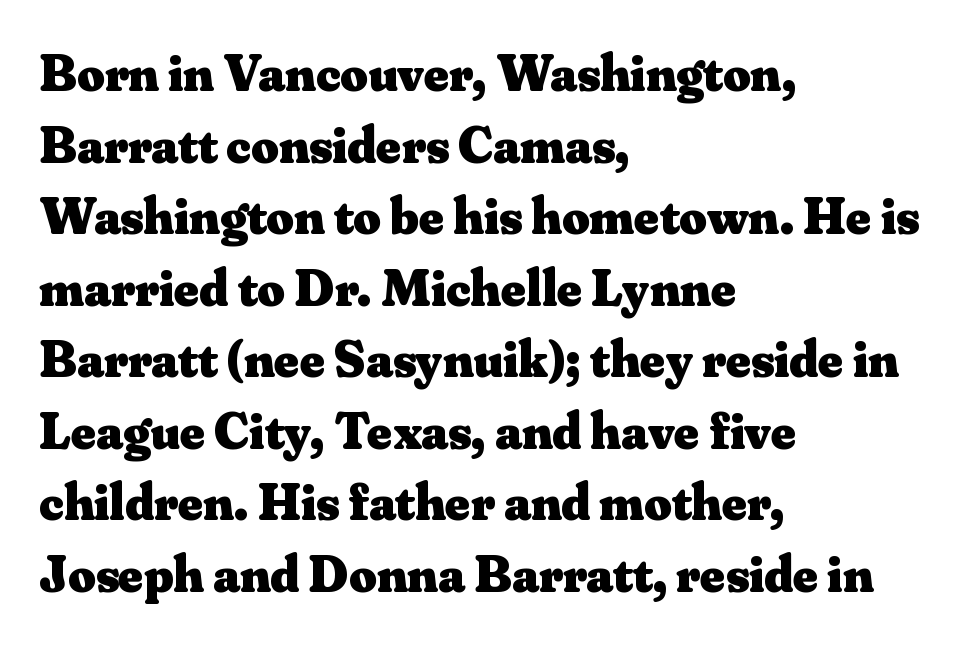
Q: Is the text bold? A: Yes.
Q: Is the text italic (slanted)? A: No, it is upright.
Q: Is the typeface a serif or a sans-serif typeface? A: Serif.
Q: Is the text underlined? A: No.
Q: How is the paragraph aligned? A: Left-aligned.
Q: Is the spacing between letters normal or unusually wide? A: Normal.
Q: Is the spacing between lines tight, normal or loose? A: Normal.
Q: Width (condensed, normal, or wide)? A: Normal.
Q: Stroke contrast? A: Medium.
Q: x-height? A: Small.
Q: Monospaced? A: No.
